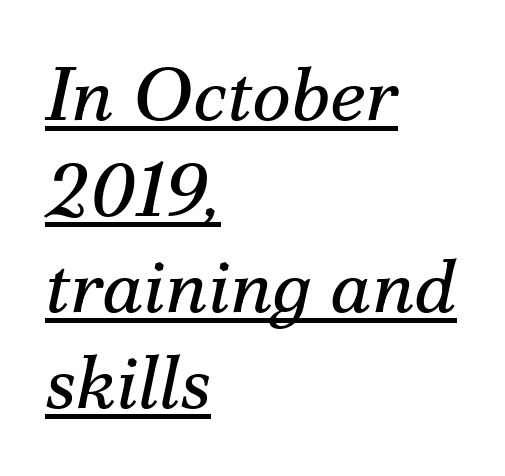
{"serif": "yes", "italic": "yes", "lean": "right", "slant_degrees": 12, "bold": "no", "weight": "regular", "width": "normal", "stroke_contrast": "medium", "x_height": "small", "monospaced": "no", "underline": "yes", "align": "left", "line_spacing": "normal", "line_spacing_ratio": 1.28, "letter_spacing": "normal", "letter_spacing_em": 0.0, "glyph_px": 75}
